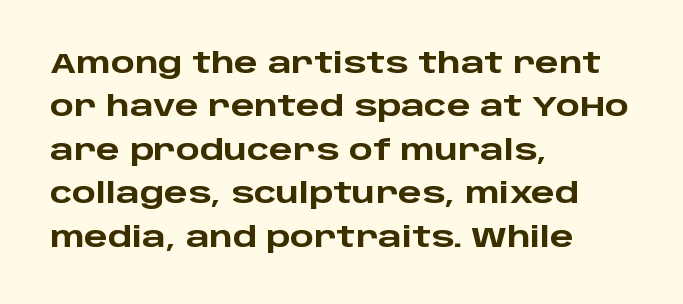
Q: Is the text bold? A: Yes.
Q: Is the text italic (slanted)? A: No, it is upright.
Q: Is the typeface a serif or a sans-serif typeface? A: Sans-serif.
Q: Is the text underlined? A: No.
Q: How is the paragraph aligned? A: Left-aligned.
Q: Is the spacing between letters normal or unusually wide? A: Normal.
Q: Is the spacing between lines tight, normal or loose? A: Normal.
Q: Width (condensed, normal, or wide)? A: Wide.
Q: Stroke contrast? A: Low.
Q: x-height? A: Large.
Q: Monospaced? A: No.
